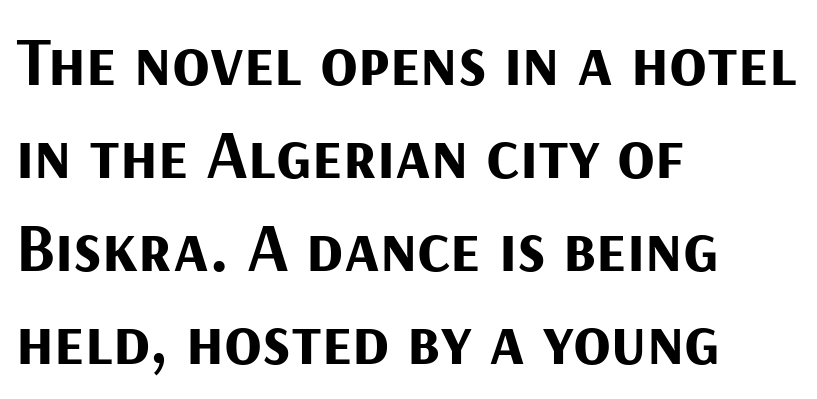
{"serif": "no", "italic": "no", "bold": "yes", "weight": "bold", "width": "normal", "stroke_contrast": "medium", "x_height": "medium", "monospaced": "no", "underline": "no", "align": "left", "line_spacing": "normal", "line_spacing_ratio": 1.35, "letter_spacing": "normal", "letter_spacing_em": 0.0, "glyph_px": 69}
